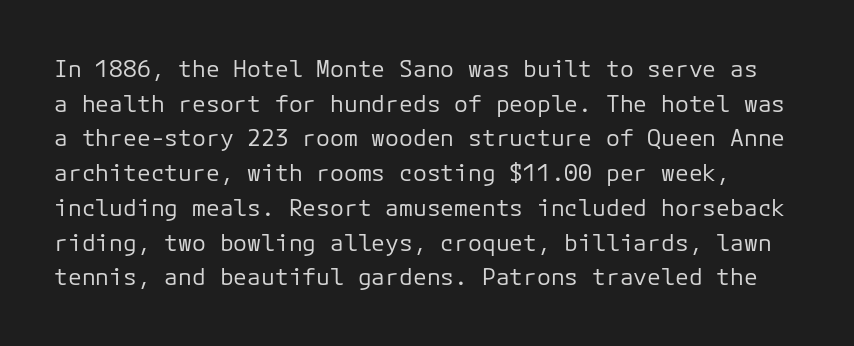
Q: Is the text bold? A: No.
Q: Is the text italic (slanted)? A: No, it is upright.
Q: Is the text underlined? A: No.
Q: Is the spacing between letters normal or unusually wide? A: Normal.
Q: Is the spacing between lines tight, normal or loose? A: Normal.
